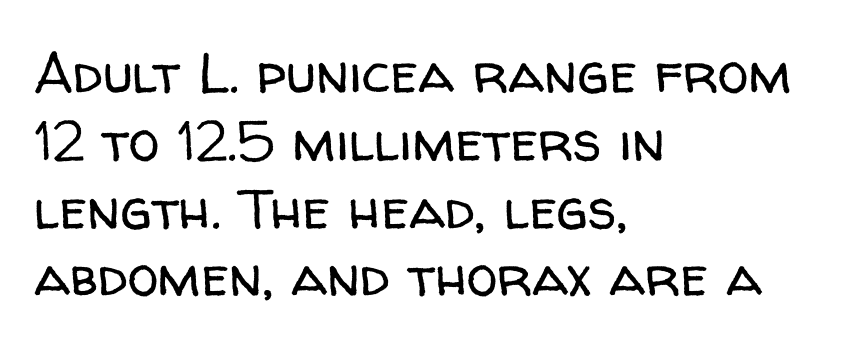
The image shows 56 px regular-weight sans-serif type, upright; set left-aligned, line spacing 1.21x, normal letter spacing, not underlined; low stroke contrast and a medium x-height.
